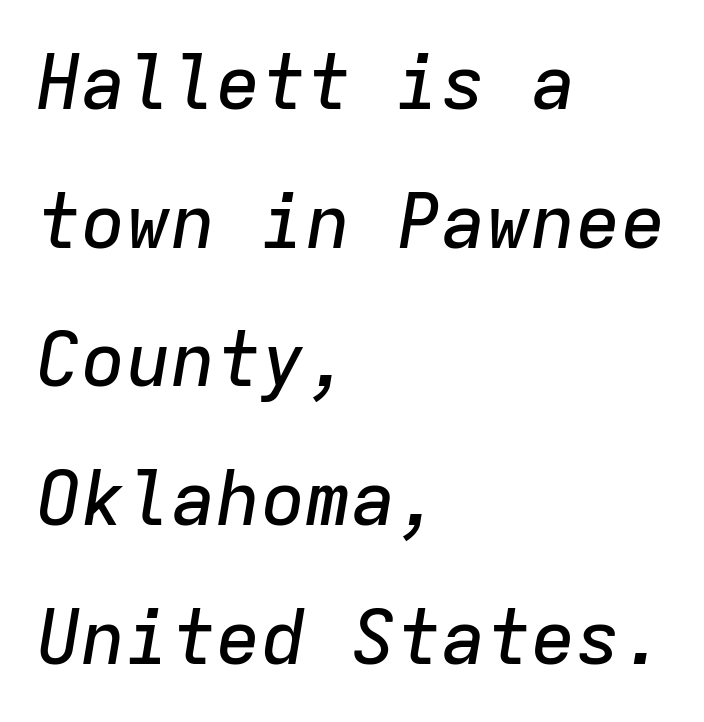
{"italic": "yes", "lean": "right", "slant_degrees": 9, "width": "normal", "stroke_contrast": "low", "x_height": "medium", "monospaced": "yes", "underline": "no", "align": "left", "line_spacing_ratio": 1.85, "letter_spacing": "normal", "letter_spacing_em": 0.0, "glyph_px": 75}
